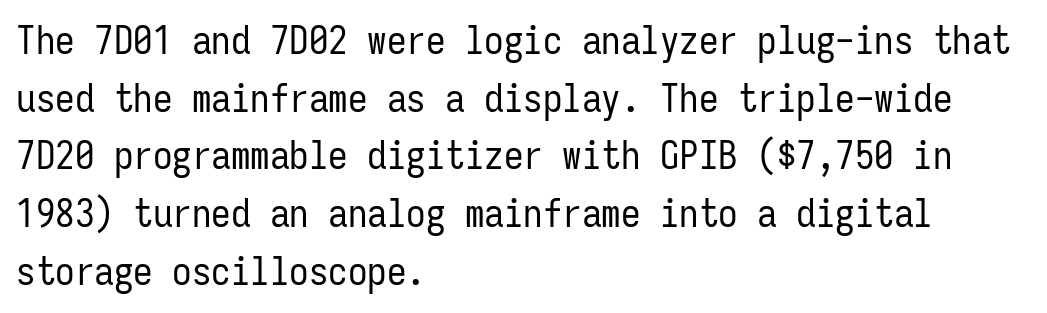
Q: Is the text bold? A: No.
Q: Is the text italic (slanted)? A: No, it is upright.
Q: Is the typeface a serif or a sans-serif typeface? A: Sans-serif.
Q: Is the text underlined? A: No.
Q: How is the paragraph aligned? A: Left-aligned.
Q: Is the spacing between letters normal or unusually wide? A: Normal.
Q: Is the spacing between lines tight, normal or loose? A: Normal.
Q: Width (condensed, normal, or wide)? A: Condensed.
Q: Stroke contrast? A: Low.
Q: x-height? A: Medium.
Q: Monospaced? A: Yes.
